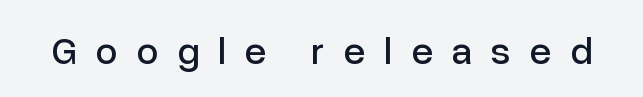
The image shows 39 px sans-serif type, upright; set unusually wide letter spacing (+0.48 em), not underlined; low stroke contrast and a medium x-height.
